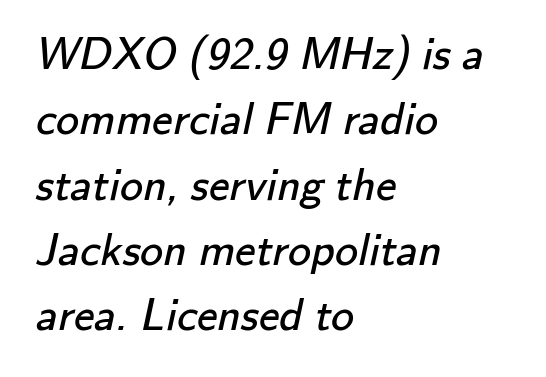
Q: Is the text bold? A: No.
Q: Is the typeface a serif or a sans-serif typeface? A: Sans-serif.
Q: Is the text underlined? A: No.
Q: How is the paragraph aligned? A: Left-aligned.
Q: Is the spacing between letters normal or unusually wide? A: Normal.
Q: Is the spacing between lines tight, normal or loose? A: Normal.
Q: Width (condensed, normal, or wide)? A: Normal.
Q: Stroke contrast? A: Low.
Q: x-height? A: Small.
Q: Monospaced? A: No.
